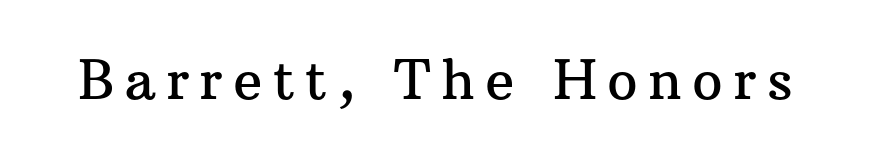
The type sits square on the baseline with zero lean. Clear beneath every line of the passage. Type style note: has serifs. Is this a fixed-width face? No — the glyphs have proportional, varying widths.
